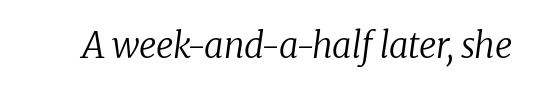
The weight tops out at a normal text grade. Character widths vary here, with narrow letters taking less room than wide ones. The passage shown leans; its letterforms are oblique. Are there feet on the stems? There are — it's a serif. The tracking reads as untouched default to a designer's eye. The words here are not underlined.
